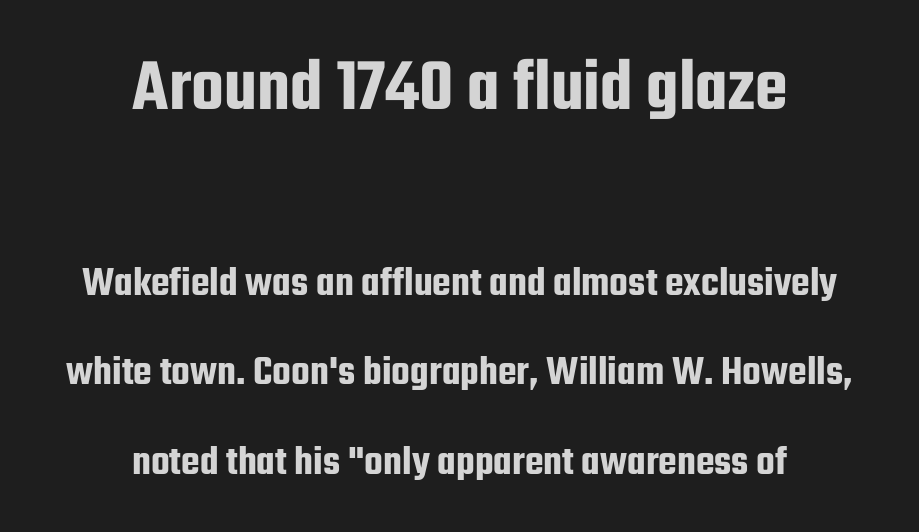
{"serif": "no", "italic": "no", "width": "condensed", "stroke_contrast": "low", "x_height": "medium", "monospaced": "no", "underline": "no", "align": "center", "line_spacing": "loose", "line_spacing_ratio": 2.08, "letter_spacing": "normal", "letter_spacing_em": 0.0, "larger_block": "first", "size_ratio": 1.74, "glyph_px": 75}
